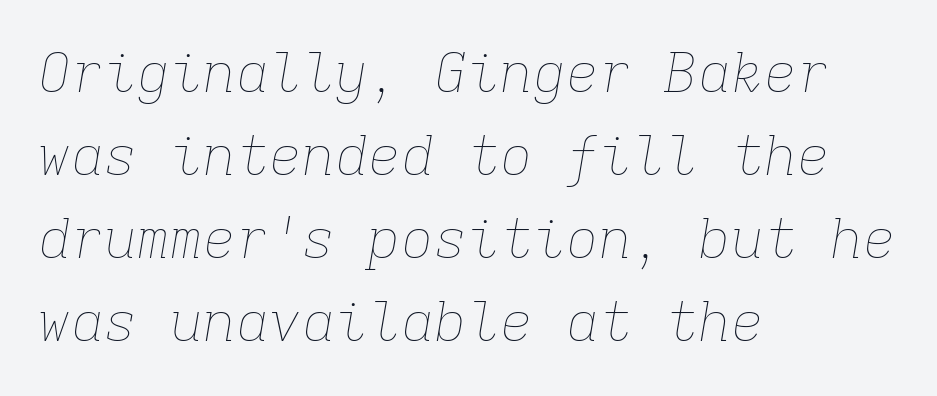
If you measured baseline to baseline, you'd find a middling distance. Notice how the stems are inclined rather than vertical — that's the hallmark of italics. Line beginnings align vertically; line endings do not. A clean baseline with only descenders dipping below it.
